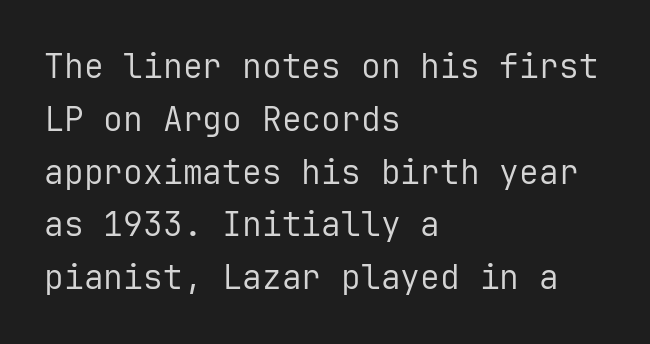
Q: Is the text bold? A: No.
Q: Is the text italic (slanted)? A: No, it is upright.
Q: Is the typeface a serif or a sans-serif typeface? A: Sans-serif.
Q: Is the text underlined? A: No.
Q: How is the paragraph aligned? A: Left-aligned.
Q: Is the spacing between letters normal or unusually wide? A: Normal.
Q: Is the spacing between lines tight, normal or loose? A: Normal.
Q: Width (condensed, normal, or wide)? A: Normal.
Q: Stroke contrast? A: Low.
Q: x-height? A: Medium.
Q: Monospaced? A: Yes.
